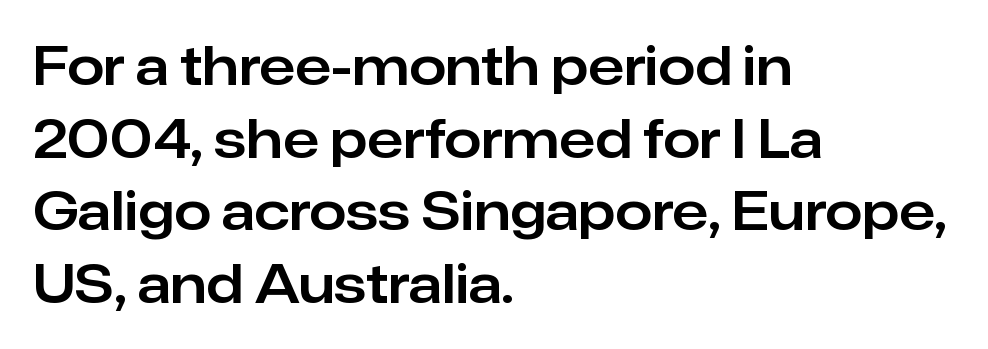
Q: Is the text italic (slanted)? A: No, it is upright.
Q: Is the typeface a serif or a sans-serif typeface? A: Sans-serif.
Q: Is the text underlined? A: No.
Q: How is the paragraph aligned? A: Left-aligned.
Q: Is the spacing between letters normal or unusually wide? A: Normal.
Q: Is the spacing between lines tight, normal or loose? A: Normal.
Q: Width (condensed, normal, or wide)? A: Normal.
Q: Stroke contrast? A: Low.
Q: x-height? A: Medium.
Q: Monospaced? A: No.
